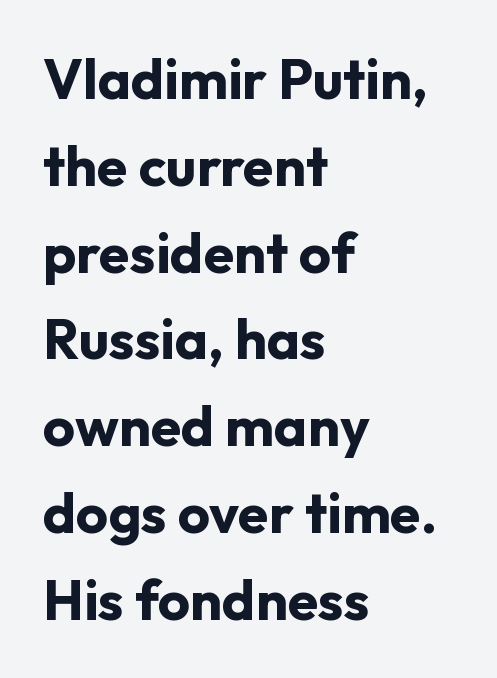
{"serif": "no", "italic": "no", "bold": "yes", "weight": "bold", "width": "normal", "stroke_contrast": "low", "x_height": "medium", "monospaced": "no", "underline": "no", "align": "left", "line_spacing": "normal", "line_spacing_ratio": 1.55, "letter_spacing": "normal", "letter_spacing_em": 0.0, "glyph_px": 56}
